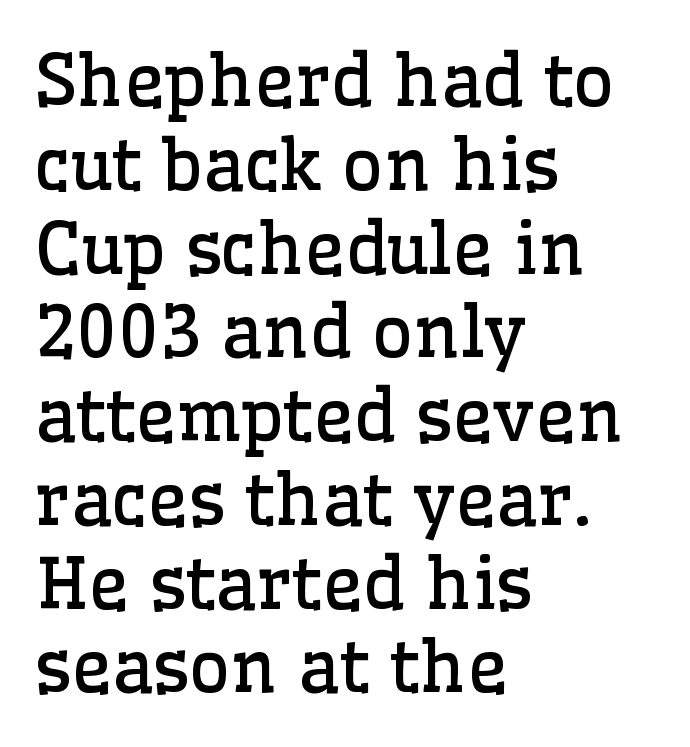
{"serif": "yes", "italic": "no", "bold": "no", "weight": "regular", "width": "normal", "stroke_contrast": "low", "x_height": "medium", "monospaced": "no", "underline": "no", "align": "left", "line_spacing_ratio": 1.18, "letter_spacing": "normal", "letter_spacing_em": 0.0, "glyph_px": 71}
